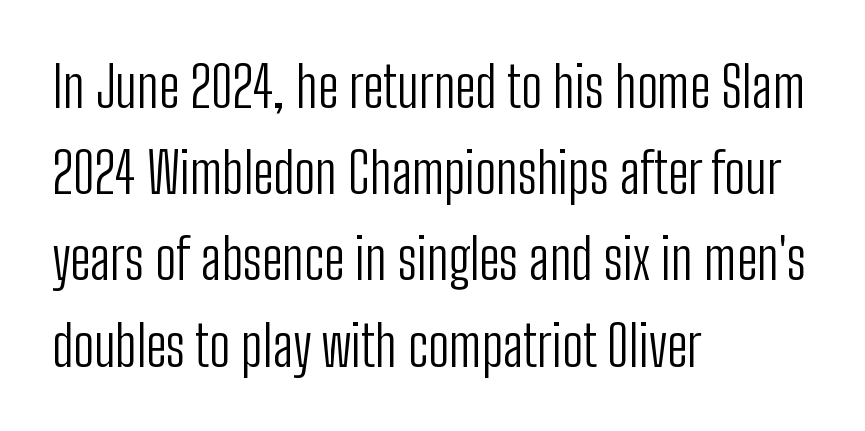
The image shows 56 px light, condensed sans-serif type, upright; set left-aligned, normal line spacing (1.54x), normal letter spacing, not underlined; low stroke contrast and a medium x-height.
